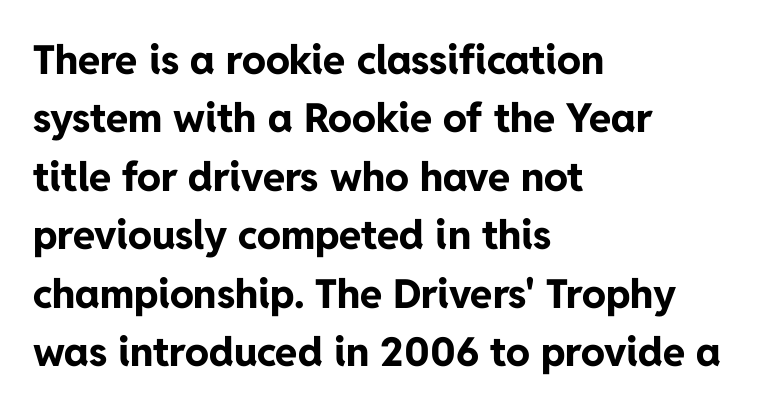
{"serif": "no", "italic": "no", "bold": "yes", "weight": "bold", "width": "normal", "stroke_contrast": "low", "x_height": "medium", "monospaced": "no", "underline": "no", "align": "left", "line_spacing": "normal", "line_spacing_ratio": 1.46, "letter_spacing": "normal", "letter_spacing_em": 0.0, "glyph_px": 40}
